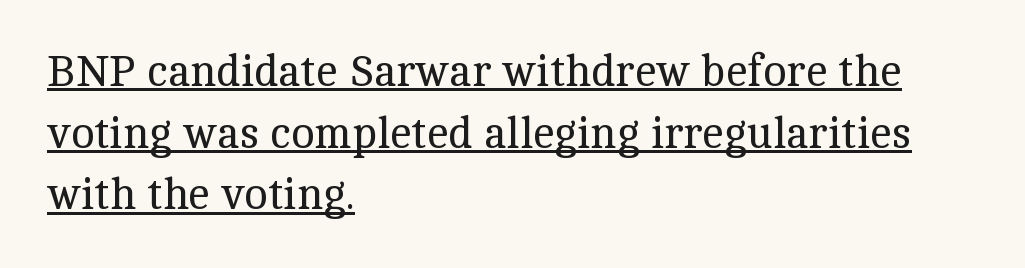
Compared with typical paragraphs, the rows here are spaced about the same. The face used here is seriffed, in the tradition of book romans. Looks like regular typesetting: each glyph gets only the width it needs. The lettering holds an erect, upright posture throughout.
